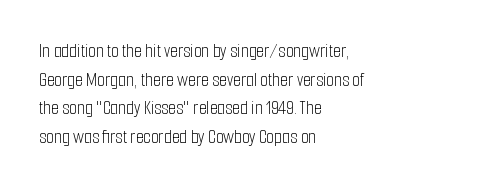
{"italic": "no", "bold": "no", "underline": "no", "align": "left", "line_spacing": "normal", "line_spacing_ratio": 1.43, "letter_spacing": "normal", "letter_spacing_em": 0.0, "glyph_px": 20}
